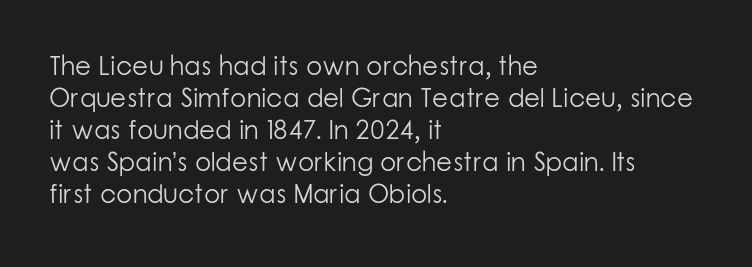
The passage shown is not underscored anywhere. Words appear dense and cohesive because spacing is normal. Alignment: flush left. Unlike italic type, these characters show no tilt at all.
